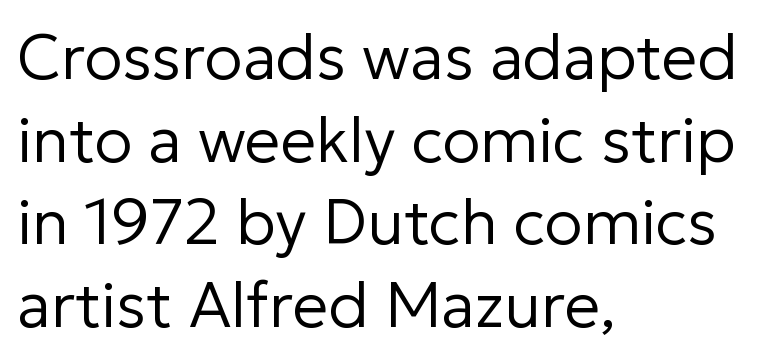
Q: Is the text bold? A: No.
Q: Is the text italic (slanted)? A: No, it is upright.
Q: Is the typeface a serif or a sans-serif typeface? A: Sans-serif.
Q: Is the text underlined? A: No.
Q: How is the paragraph aligned? A: Left-aligned.
Q: Is the spacing between letters normal or unusually wide? A: Normal.
Q: Is the spacing between lines tight, normal or loose? A: Normal.
Q: Width (condensed, normal, or wide)? A: Normal.
Q: Stroke contrast? A: Low.
Q: x-height? A: Medium.
Q: Monospaced? A: No.
